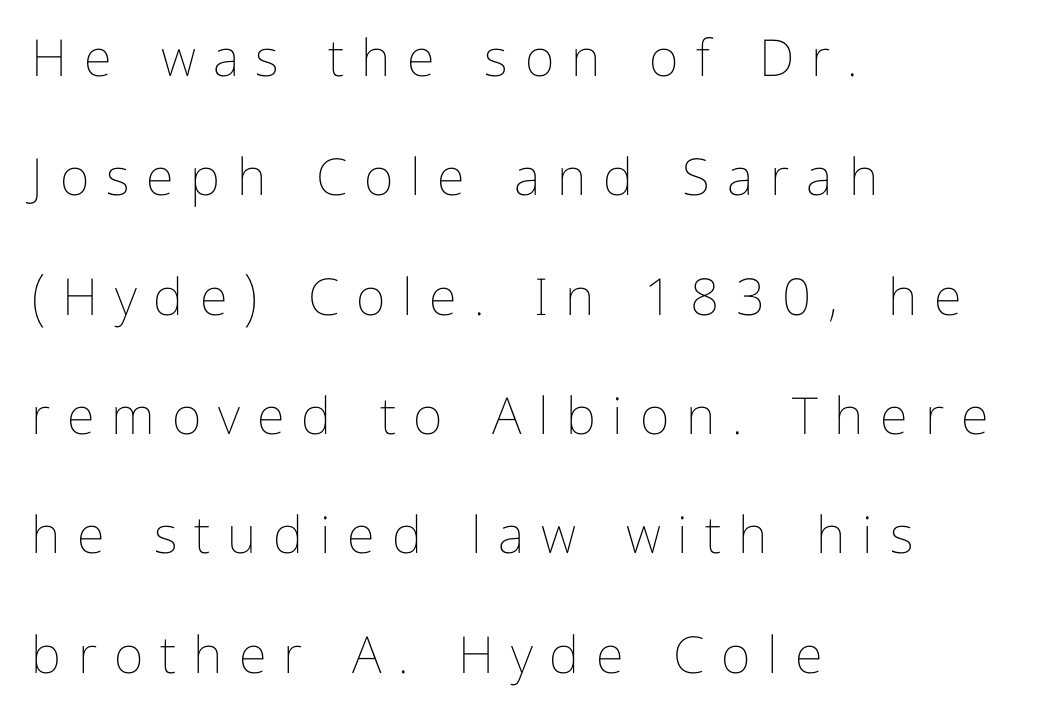
Q: Is the text bold? A: No.
Q: Is the text italic (slanted)? A: No, it is upright.
Q: Is the text underlined? A: No.
Q: How is the paragraph aligned? A: Left-aligned.
Q: Is the spacing between letters normal or unusually wide? A: Unusually wide.
Q: Is the spacing between lines tight, normal or loose? A: Loose.
Q: Width (condensed, normal, or wide)? A: Normal.
Q: Stroke contrast? A: Low.
Q: x-height? A: Medium.
Q: Monospaced? A: No.
